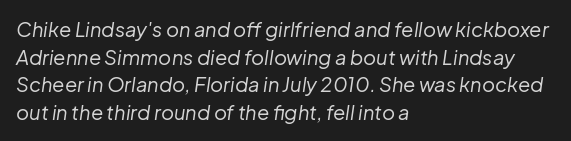
Q: Is the text bold? A: No.
Q: Is the text italic (slanted)? A: Yes, it leans right by about 8 degrees.
Q: Is the text underlined? A: No.
Q: How is the paragraph aligned? A: Left-aligned.
Q: Is the spacing between letters normal or unusually wide? A: Normal.
Q: Is the spacing between lines tight, normal or loose? A: Normal.
